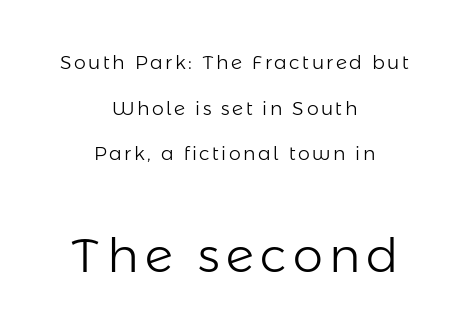
Italic: no, the glyphs are upright roman. Classification — sans serif. A quiet, ordinary-to-light weight characterises the typeface. Character widths vary here, with narrow letters taking less room than wide ones.
